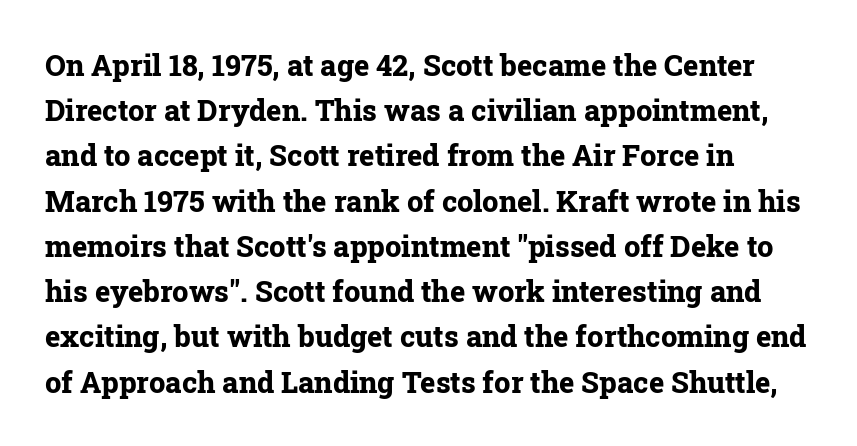
{"serif": "yes", "italic": "no", "bold": "yes", "weight": "bold", "width": "normal", "stroke_contrast": "low", "x_height": "medium", "monospaced": "no", "underline": "no", "align": "left", "line_spacing": "normal", "line_spacing_ratio": 1.56, "letter_spacing": "normal", "letter_spacing_em": 0.0, "glyph_px": 29}
